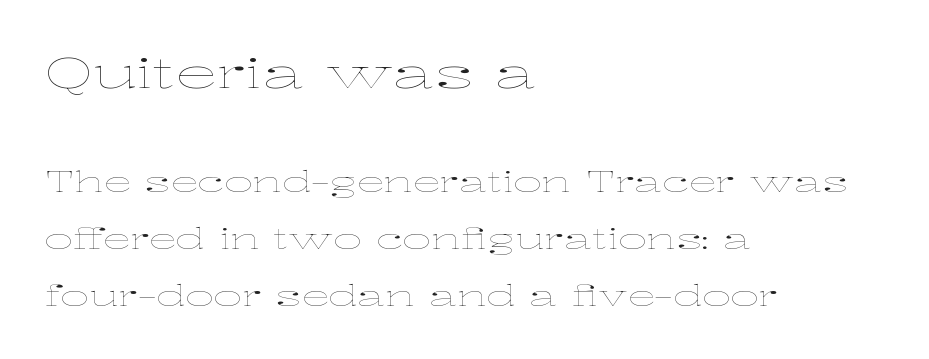
Scale decreases going downward across the two blocks. No extra tracking has been applied to these lines. Does the leading feel generous? Absolutely, it's lavish. Short and long lines alike share a common starting point at left. You can tell it's not italic because the verticals are truly vertical. The cut favours lightness, reaching ordinary text weight at its darkest.
